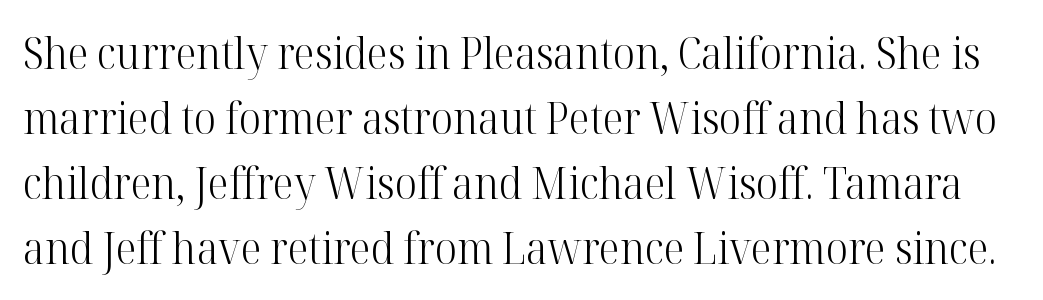
The image shows 43 px light serif type, upright; set normal line spacing (1.51x), normal letter spacing, not underlined; high stroke contrast and a medium x-height.
